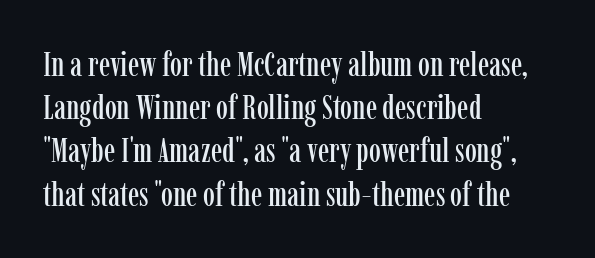
No italicization has been applied; the sample stays upright. This is serif lettering, the kind often seen in printed books. The rows are spaced the way most documents space them. Only glyphs here, with clear space below each row. The rendering uses natural spacing where letterforms have individual widths.
